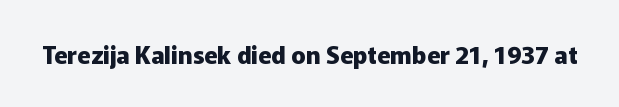
The image shows 24 px bold type, upright; set normal letter spacing, not underlined.
